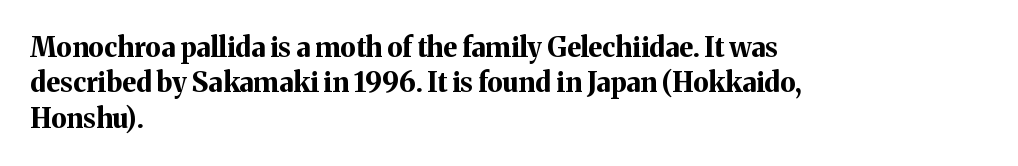
Q: Is the text bold? A: Yes.
Q: Is the text italic (slanted)? A: No, it is upright.
Q: Is the text underlined? A: No.
Q: How is the paragraph aligned? A: Left-aligned.
Q: Is the spacing between letters normal or unusually wide? A: Normal.
Q: Is the spacing between lines tight, normal or loose? A: Normal.
